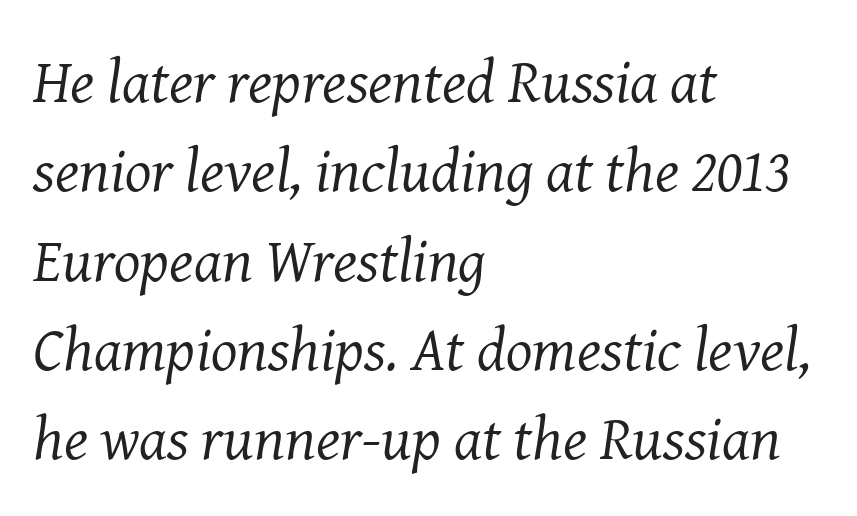
{"serif": "yes", "italic": "yes", "lean": "right", "slant_degrees": 8, "bold": "no", "weight": "regular", "width": "normal", "stroke_contrast": "medium", "x_height": "medium", "monospaced": "no", "underline": "no", "align": "left", "line_spacing": "normal", "line_spacing_ratio": 1.44, "letter_spacing": "normal", "letter_spacing_em": 0.0, "glyph_px": 62}
